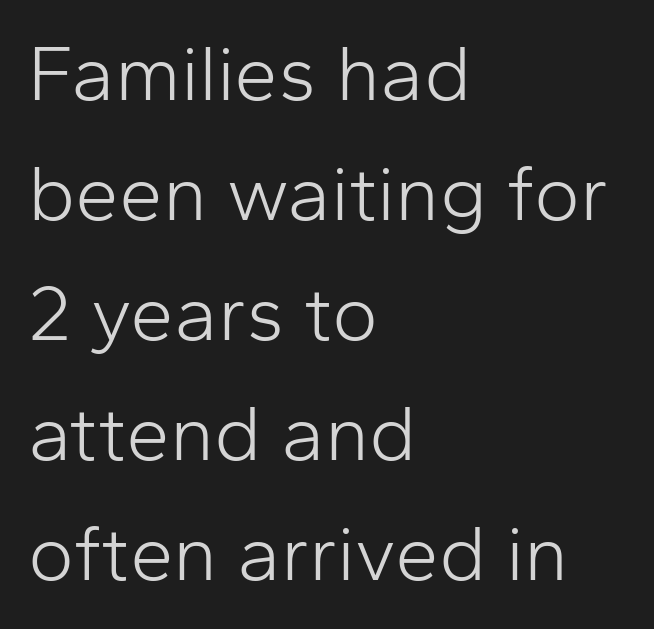
{"serif": "no", "italic": "no", "bold": "no", "weight": "light", "width": "normal", "stroke_contrast": "low", "x_height": "medium", "monospaced": "no", "underline": "no", "align": "left", "line_spacing": "normal", "line_spacing_ratio": 1.54, "letter_spacing": "normal", "letter_spacing_em": 0.0, "glyph_px": 78}
